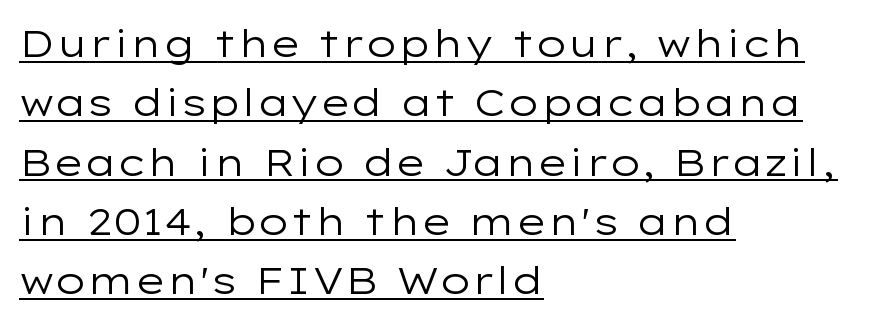
The image shows 38 px regular-weight, wide sans-serif type, upright; set left-aligned, normal line spacing (1.56x), normal letter spacing, underlined; low stroke contrast and a medium x-height.
